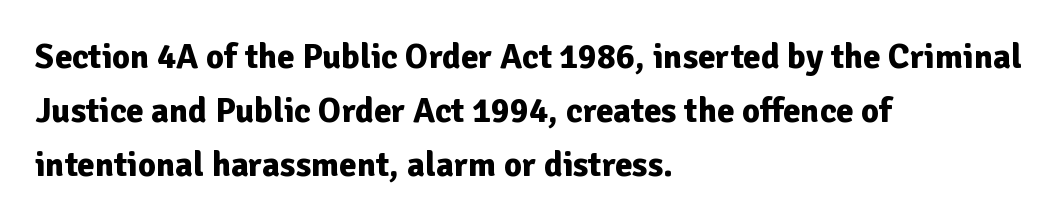
A typesetter would label this face a sans. Is the block centered? No — it sits flush against the left margin. Typographic density is high because the face is bold. Is the letter spacing exaggerated? No — it looks like the ordinary default. Lines of text with bare space underneath. You could not count columns in this text — the font is proportionally spaced.
